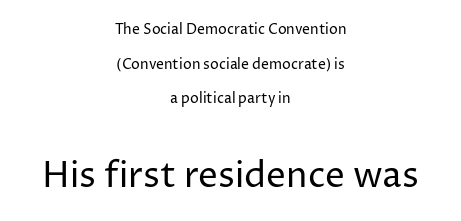
Q: Is the text bold? A: No.
Q: Is the text italic (slanted)? A: No, it is upright.
Q: Is the typeface a serif or a sans-serif typeface? A: Sans-serif.
Q: Is the text underlined? A: No.
Q: How is the paragraph aligned? A: Centered.
Q: Is the spacing between letters normal or unusually wide? A: Normal.
Q: Is the spacing between lines tight, normal or loose? A: Loose.
Q: Which block of text is set in a larger size, the first (top) or the second (bottom)? A: The second (bottom) one.
Q: Width (condensed, normal, or wide)? A: Normal.
Q: Stroke contrast? A: Low.
Q: x-height? A: Medium.
Q: Monospaced? A: No.
